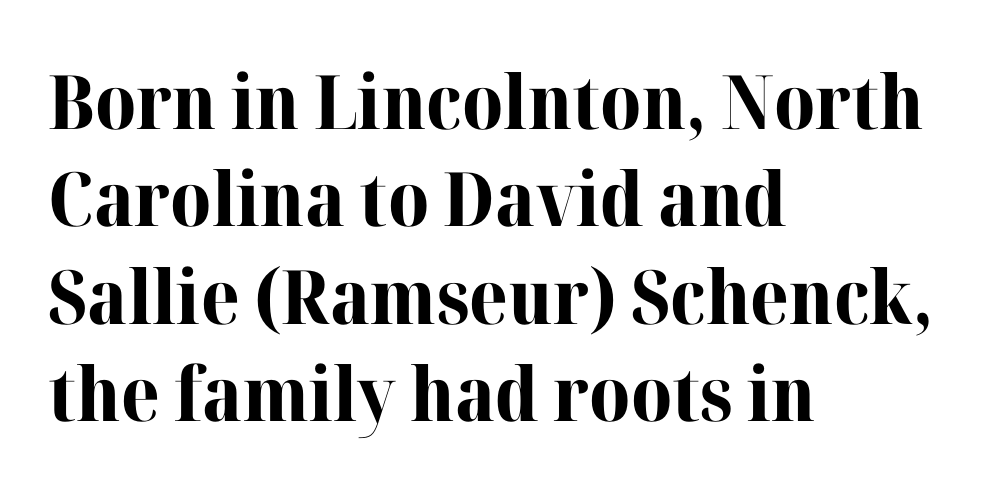
Q: Is the text bold? A: Yes.
Q: Is the text italic (slanted)? A: No, it is upright.
Q: Is the typeface a serif or a sans-serif typeface? A: Serif.
Q: Is the text underlined? A: No.
Q: How is the paragraph aligned? A: Left-aligned.
Q: Is the spacing between letters normal or unusually wide? A: Normal.
Q: Is the spacing between lines tight, normal or loose? A: Normal.
Q: Width (condensed, normal, or wide)? A: Normal.
Q: Stroke contrast? A: High.
Q: x-height? A: Medium.
Q: Monospaced? A: No.
